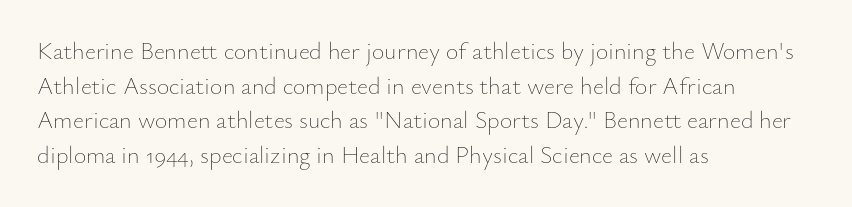
{"italic": "no", "bold": "no", "underline": "no", "align": "left", "line_spacing": "normal", "line_spacing_ratio": 1.44, "letter_spacing": "normal", "letter_spacing_em": 0.0, "glyph_px": 24}
